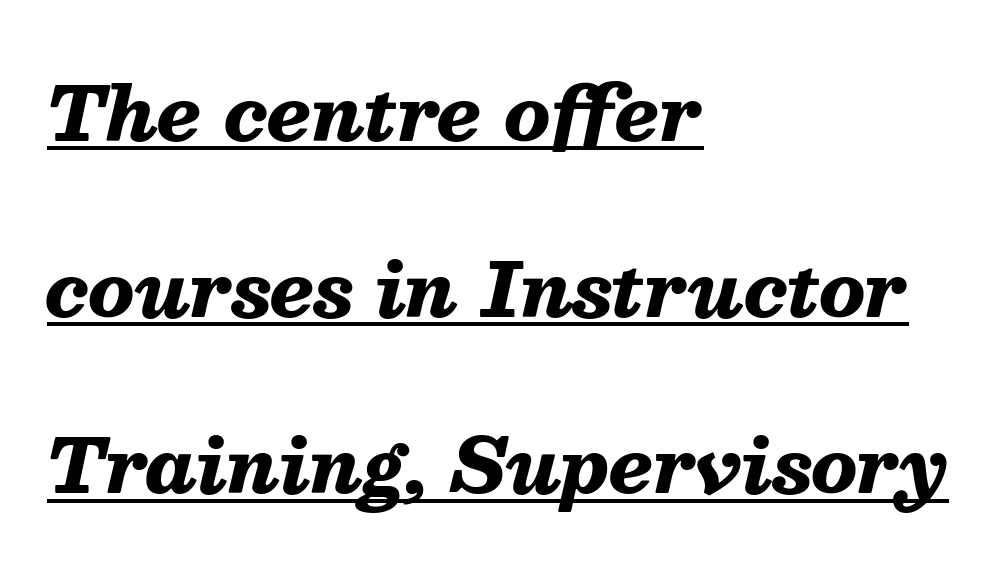
{"italic": "yes", "lean": "right", "slant_degrees": 13, "bold": "yes", "weight": "heavy", "width": "normal", "stroke_contrast": "medium", "x_height": "medium", "monospaced": "no", "underline": "yes", "align": "left", "line_spacing": "loose", "line_spacing_ratio": 2.35, "letter_spacing": "normal", "letter_spacing_em": 0.0, "glyph_px": 75}
